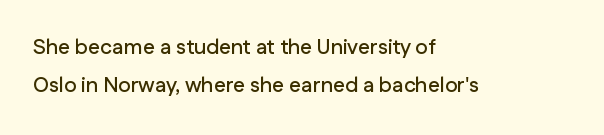
The image shows 21 px text type, upright; set left-aligned, line spacing 1.83x, normal letter spacing, not underlined.
